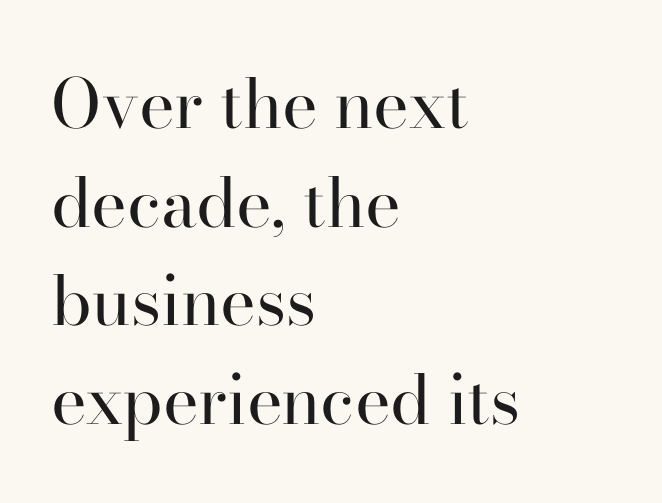
These glyphs show unthickened strokes, regular width or finer. Each line starts at the same left margin while the right side varies. The space beneath each line is pristine and unruled. The font's upright variant was chosen for this text.
